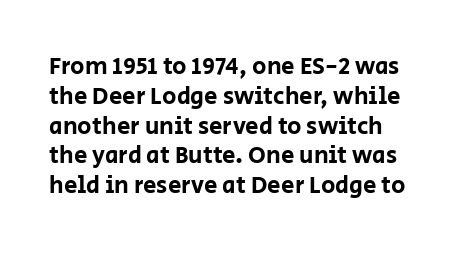
The image shows 24 px text type, upright; set left-aligned, line spacing 1.24x, normal letter spacing, not underlined.
